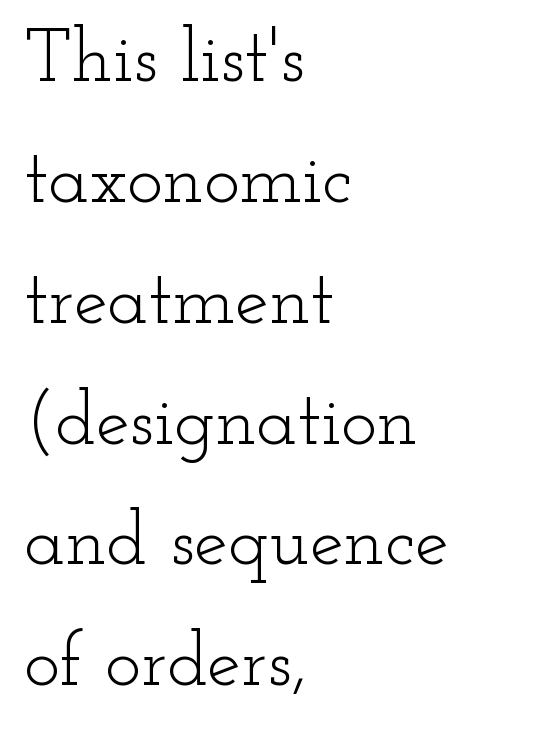
Q: Is the text bold? A: No.
Q: Is the text italic (slanted)? A: No, it is upright.
Q: Is the typeface a serif or a sans-serif typeface? A: Serif.
Q: Is the text underlined? A: No.
Q: How is the paragraph aligned? A: Left-aligned.
Q: Is the spacing between letters normal or unusually wide? A: Normal.
Q: Is the spacing between lines tight, normal or loose? A: Normal.
Q: Width (condensed, normal, or wide)? A: Wide.
Q: Stroke contrast? A: Low.
Q: x-height? A: Small.
Q: Monospaced? A: No.
